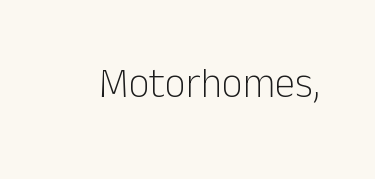
Q: Is the text bold? A: No.
Q: Is the text italic (slanted)? A: No, it is upright.
Q: Is the typeface a serif or a sans-serif typeface? A: Sans-serif.
Q: Is the text underlined? A: No.
Q: Is the spacing between letters normal or unusually wide? A: Normal.
Q: Width (condensed, normal, or wide)? A: Normal.
Q: Stroke contrast? A: Low.
Q: x-height? A: Medium.
Q: Monospaced? A: No.
